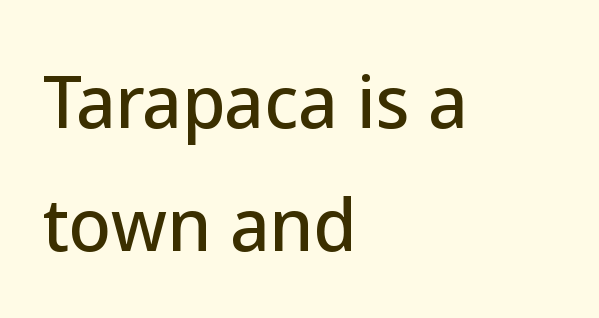
{"serif": "no", "italic": "no", "width": "normal", "stroke_contrast": "low", "x_height": "medium", "monospaced": "no", "underline": "no", "align": "left", "line_spacing_ratio": 1.78, "letter_spacing": "normal", "letter_spacing_em": 0.0, "glyph_px": 69}
